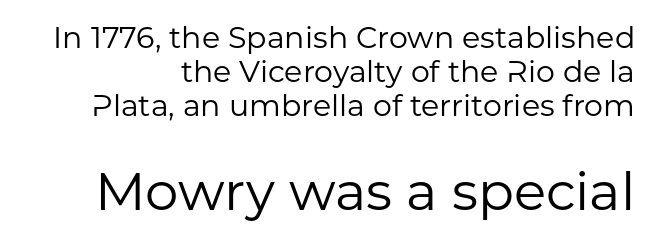
These lines are rendered in a variable-pitch font. Notice how the stems are strictly vertical — no italics here. The letterforms sit shoulder to shoulder at normal distance. Observe the absence of serifs on each vertical stroke in this sample.
